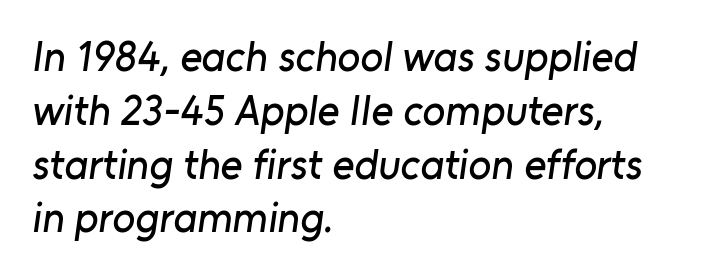
{"serif": "no", "width": "normal", "stroke_contrast": "low", "x_height": "medium", "monospaced": "no", "underline": "no", "align": "left", "line_spacing": "normal", "line_spacing_ratio": 1.28, "letter_spacing": "normal", "letter_spacing_em": 0.0, "glyph_px": 42}
